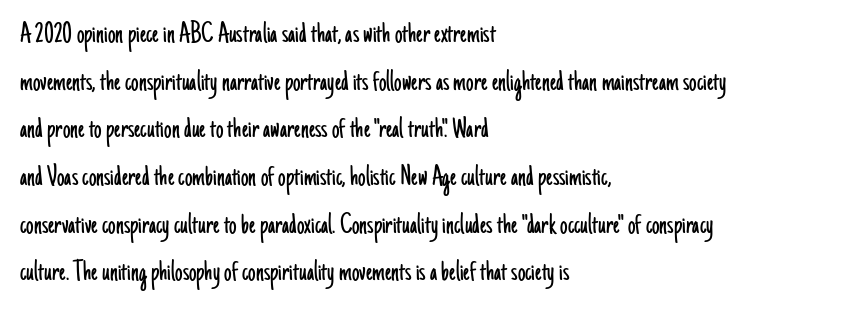
Q: Is the text bold? A: No.
Q: Is the text italic (slanted)? A: No, it is upright.
Q: Is the typeface a serif or a sans-serif typeface? A: Sans-serif.
Q: Is the text underlined? A: No.
Q: How is the paragraph aligned? A: Left-aligned.
Q: Is the spacing between letters normal or unusually wide? A: Normal.
Q: Is the spacing between lines tight, normal or loose? A: Normal.
Q: Width (condensed, normal, or wide)? A: Condensed.
Q: Stroke contrast? A: Low.
Q: x-height? A: Small.
Q: Monospaced? A: No.
